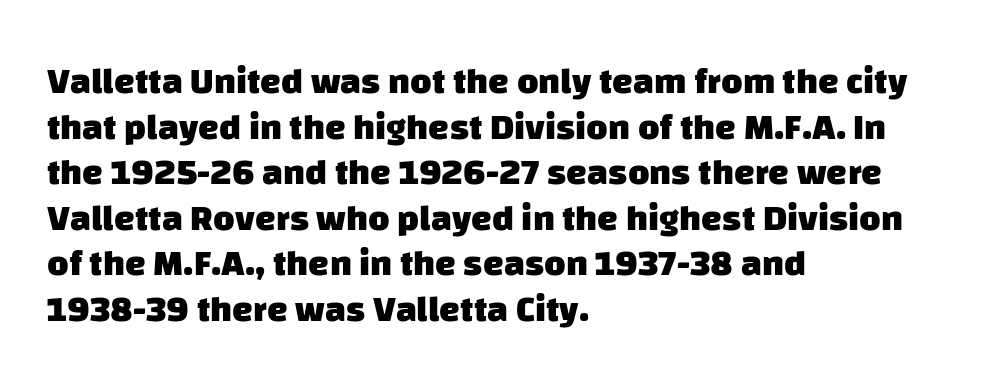
{"serif": "no", "bold": "yes", "weight": "heavy", "width": "normal", "stroke_contrast": "low", "x_height": "large", "monospaced": "no", "underline": "no", "align": "left", "line_spacing_ratio": 1.23, "letter_spacing": "normal", "letter_spacing_em": 0.0, "glyph_px": 37}
